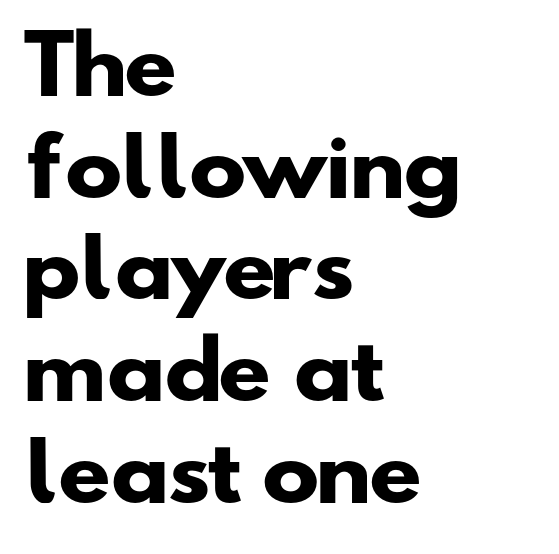
Q: Is the text bold? A: Yes.
Q: Is the typeface a serif or a sans-serif typeface? A: Sans-serif.
Q: Is the text underlined? A: No.
Q: How is the paragraph aligned? A: Left-aligned.
Q: Is the spacing between letters normal or unusually wide? A: Normal.
Q: Is the spacing between lines tight, normal or loose? A: Normal.
Q: Width (condensed, normal, or wide)? A: Wide.
Q: Stroke contrast? A: Low.
Q: x-height? A: Small.
Q: Monospaced? A: No.
